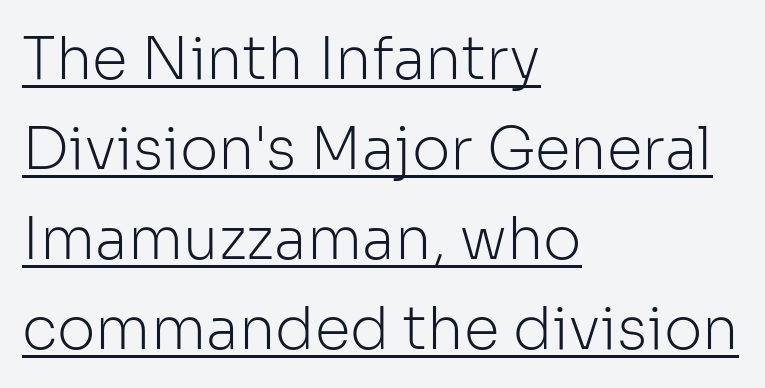
{"serif": "no", "italic": "no", "bold": "no", "weight": "light", "width": "normal", "stroke_contrast": "low", "x_height": "medium", "monospaced": "no", "underline": "yes", "align": "left", "line_spacing": "normal", "line_spacing_ratio": 1.55, "letter_spacing": "normal", "letter_spacing_em": 0.0, "glyph_px": 58}
